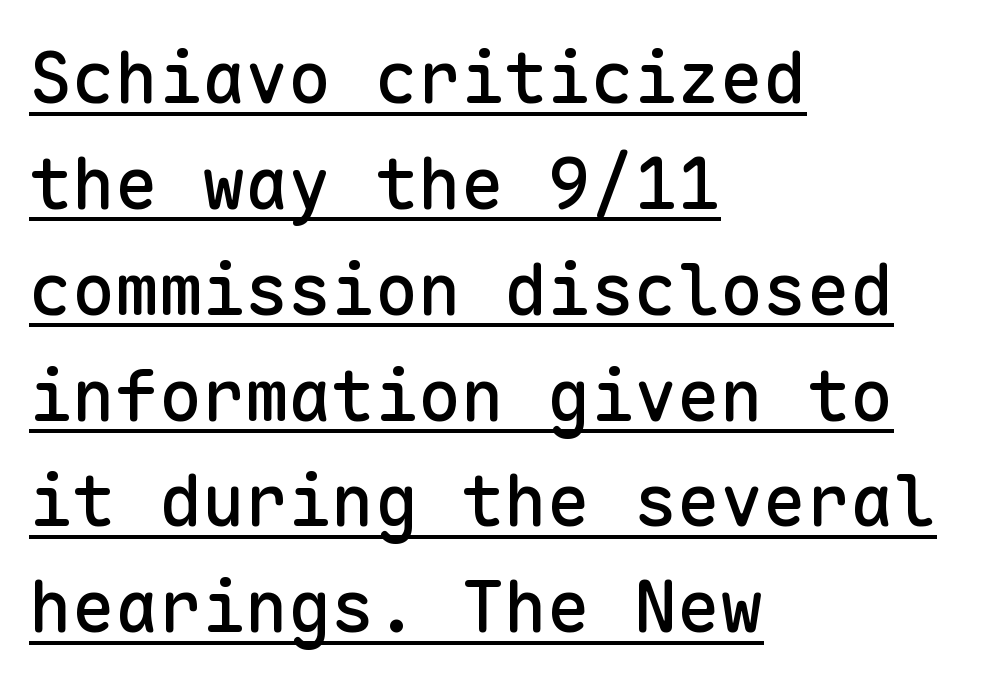
The image shows 72 px sans-serif type, upright, monospaced; set left-aligned, normal line spacing (1.47x), normal letter spacing, underlined; low stroke contrast and a medium x-height.
